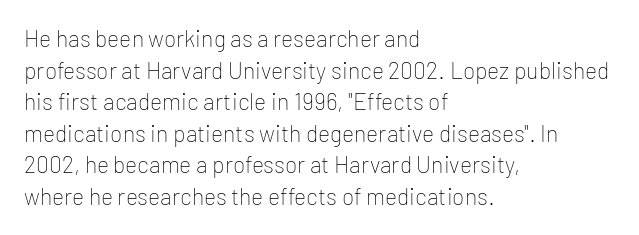
The image shows 23 px text type, upright; set left-aligned, normal line spacing (1.37x), normal letter spacing, not underlined.
